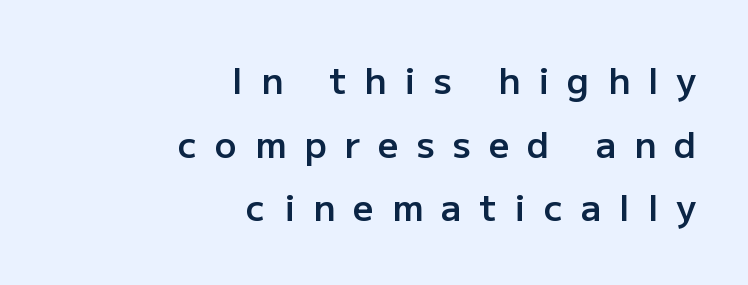
Anything drawn beneath the words? Only blank space. Caption: expanded tracking, letters set apart. To sum up the face: it is a sans, with no serifs. Line ends are locked; line starts wander. Emphasis by weight is partial: semibold.
